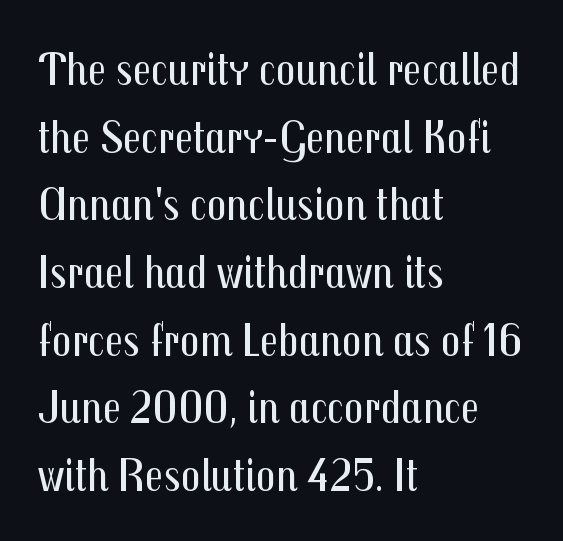
The image shows 48 px regular-weight, condensed sans-serif type, upright; set left-aligned, normal line spacing (1.41x), normal letter spacing, not underlined; medium stroke contrast and a medium x-height.
